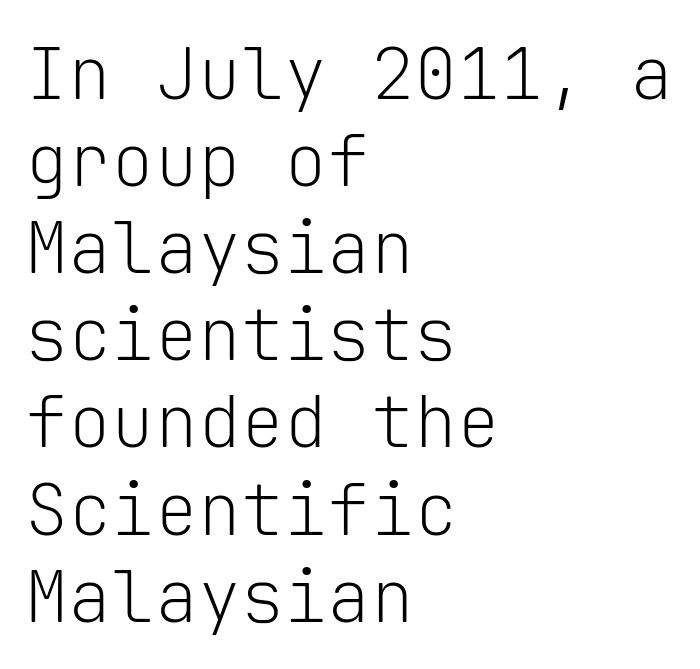
The image shows 72 px light sans-serif type, upright, monospaced; set left-aligned, line spacing 1.21x, normal letter spacing, not underlined; low stroke contrast and a medium x-height.
